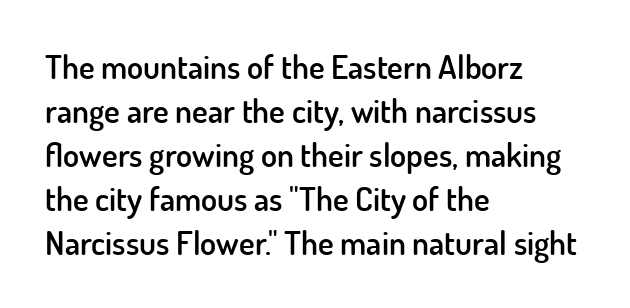
{"serif": "no", "italic": "no", "bold": "semi", "weight": "semibold", "width": "normal", "stroke_contrast": "low", "x_height": "small", "monospaced": "no", "underline": "no", "align": "left", "line_spacing": "normal", "line_spacing_ratio": 1.33, "letter_spacing": "normal", "letter_spacing_em": 0.0, "glyph_px": 33}
